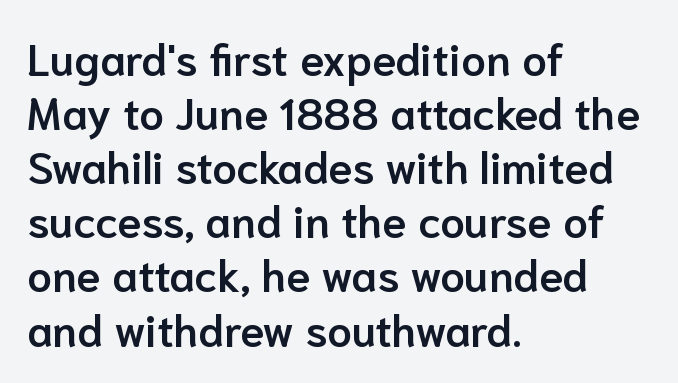
{"serif": "no", "italic": "no", "bold": "semi", "weight": "semibold", "width": "normal", "stroke_contrast": "low", "x_height": "medium", "monospaced": "no", "underline": "no", "align": "left", "line_spacing_ratio": 1.23, "letter_spacing": "normal", "letter_spacing_em": 0.0, "glyph_px": 44}
